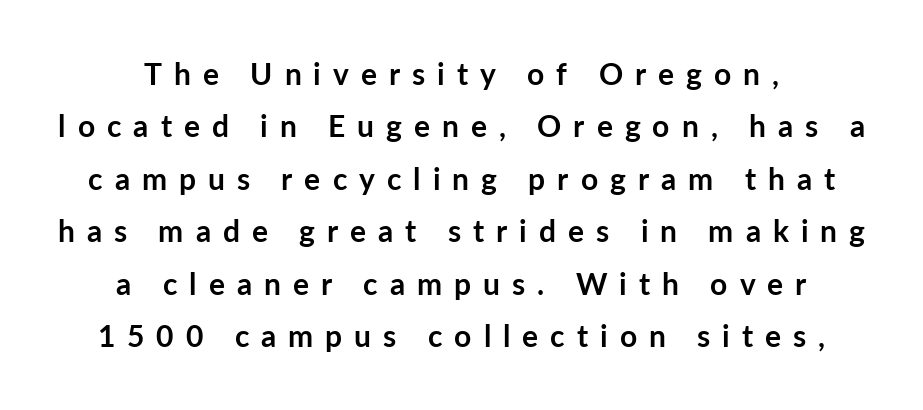
The image shows 30 px semibold sans-serif type, upright; set centered, line spacing 1.75x, unusually wide letter spacing (+0.4 em), not underlined; low stroke contrast and a medium x-height.
